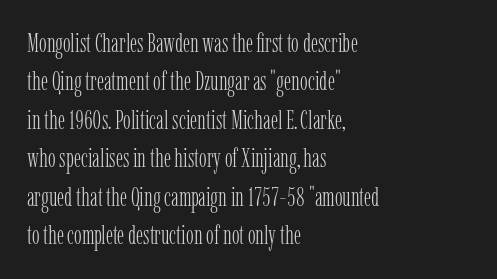
The image shows 26 px text type, upright; set left-aligned, normal line spacing (1.48x), normal letter spacing, not underlined.
